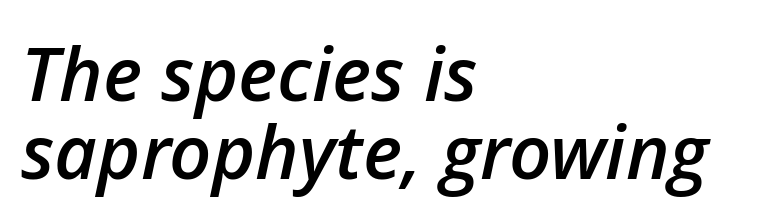
{"italic": "yes", "lean": "right", "slant_degrees": 12, "bold": "semi", "weight": "semibold", "width": "normal", "stroke_contrast": "low", "x_height": "medium", "monospaced": "no", "underline": "no", "align": "left", "line_spacing": "tight", "line_spacing_ratio": 1.05, "letter_spacing": "normal", "letter_spacing_em": 0.0, "glyph_px": 74}
